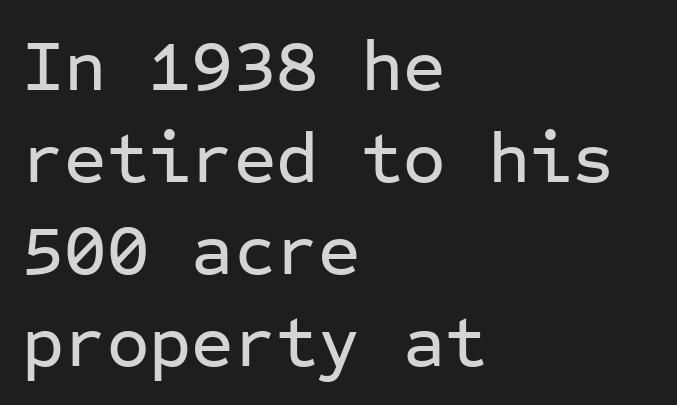
Q: Is the text italic (slanted)? A: No, it is upright.
Q: Is the typeface a serif or a sans-serif typeface? A: Sans-serif.
Q: Is the text underlined? A: No.
Q: How is the paragraph aligned? A: Left-aligned.
Q: Is the spacing between letters normal or unusually wide? A: Normal.
Q: Is the spacing between lines tight, normal or loose? A: Normal.
Q: Width (condensed, normal, or wide)? A: Normal.
Q: Stroke contrast? A: Low.
Q: x-height? A: Medium.
Q: Monospaced? A: Yes.
